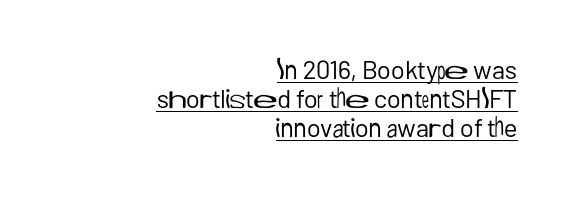
Q: Is the text bold? A: No.
Q: Is the text italic (slanted)? A: No, it is upright.
Q: Is the text underlined? A: Yes.
Q: How is the paragraph aligned? A: Right-aligned.
Q: Is the spacing between letters normal or unusually wide? A: Normal.
Q: Is the spacing between lines tight, normal or loose? A: Tight.
